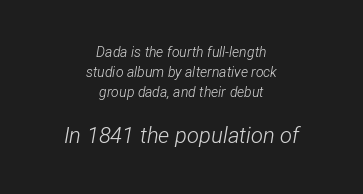
The image shows 22 px text type, italic (leaning right); set centered, normal line spacing (1.44x), normal letter spacing, not underlined; the second (bottom) block is 1.57x larger.
